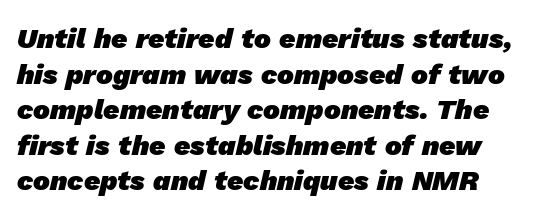
{"serif": "no", "bold": "yes", "weight": "heavy", "width": "normal", "stroke_contrast": "low", "x_height": "medium", "monospaced": "no", "underline": "no", "line_spacing": "normal", "line_spacing_ratio": 1.27, "letter_spacing": "normal", "letter_spacing_em": 0.0, "glyph_px": 28}
